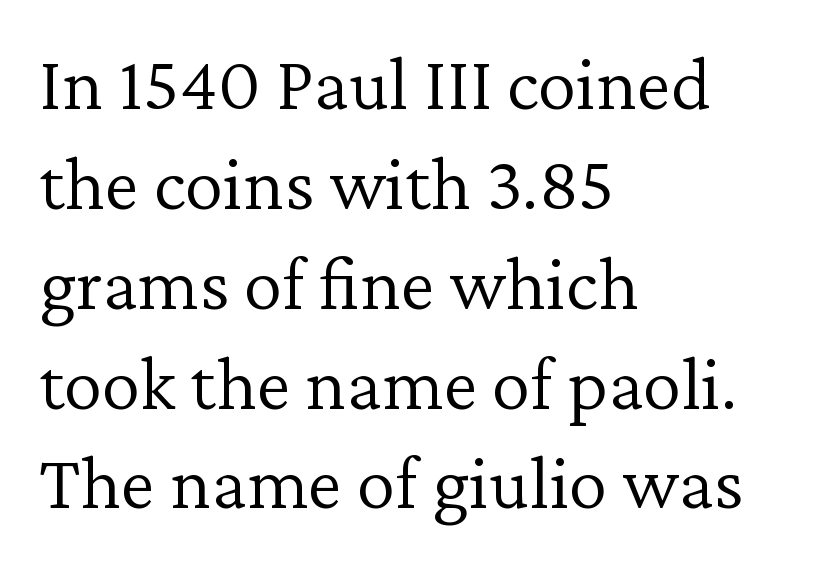
{"serif": "yes", "italic": "no", "bold": "no", "weight": "light", "width": "normal", "stroke_contrast": "low", "x_height": "medium", "monospaced": "no", "underline": "no", "align": "left", "line_spacing": "normal", "line_spacing_ratio": 1.28, "letter_spacing": "normal", "letter_spacing_em": 0.0, "glyph_px": 78}
